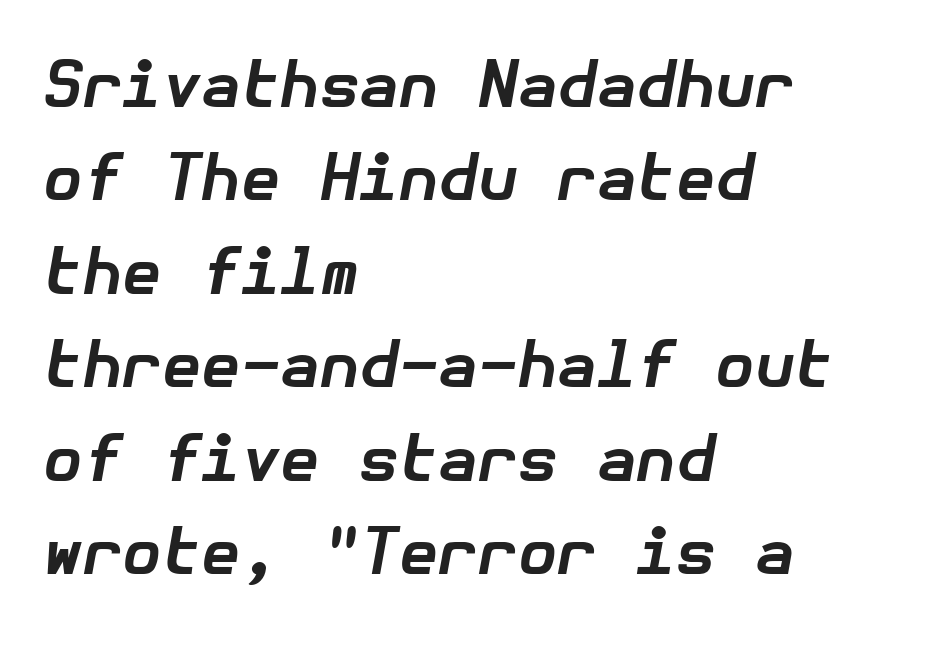
The face used here has a pronounced slope to its letters. The paragraph shown leans on its left margin. Baseline-to-baseline distance is the conventional proportion of letter height. Caption: bold face, heavy strokes. Tracking here is standard; glyphs follow each other at the usual distance.
